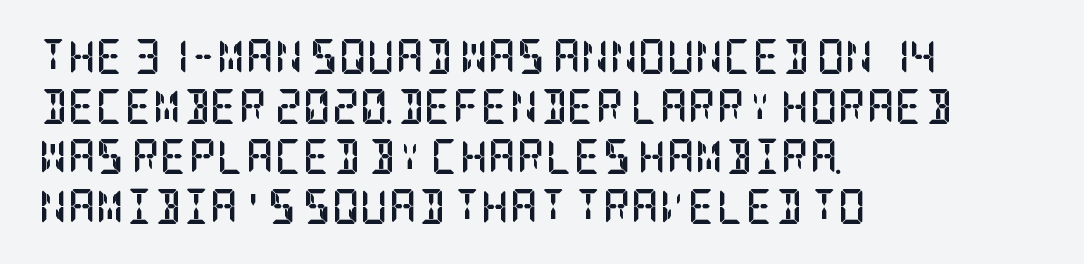
The image shows 35 px semibold, condensed serif type, upright; set left-aligned, normal line spacing (1.43x), normal letter spacing, not underlined; low stroke contrast and a large x-height.
